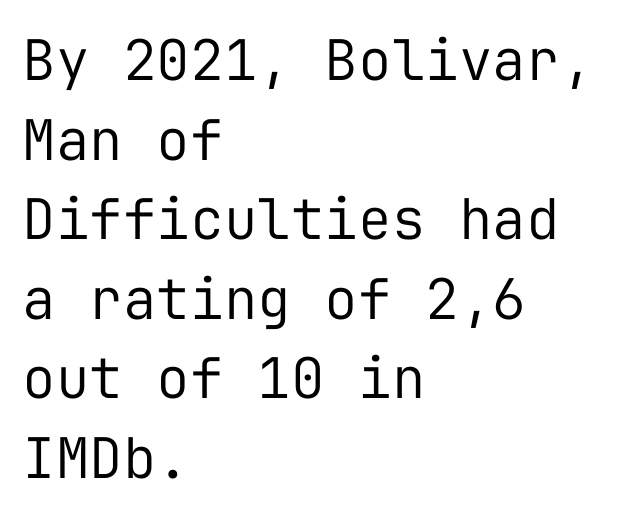
Q: Is the text bold? A: No.
Q: Is the text italic (slanted)? A: No, it is upright.
Q: Is the typeface a serif or a sans-serif typeface? A: Sans-serif.
Q: Is the text underlined? A: No.
Q: How is the paragraph aligned? A: Left-aligned.
Q: Is the spacing between letters normal or unusually wide? A: Normal.
Q: Is the spacing between lines tight, normal or loose? A: Normal.
Q: Width (condensed, normal, or wide)? A: Normal.
Q: Stroke contrast? A: Low.
Q: x-height? A: Medium.
Q: Monospaced? A: Yes.
